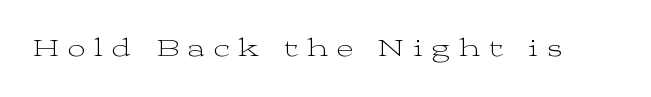
The specimen reads as upright at a glance. Plain, unruled lines of type. Each word looks stretched out because of the extra space between its letters. The typesetting does not lean heavy: it is not bold.
